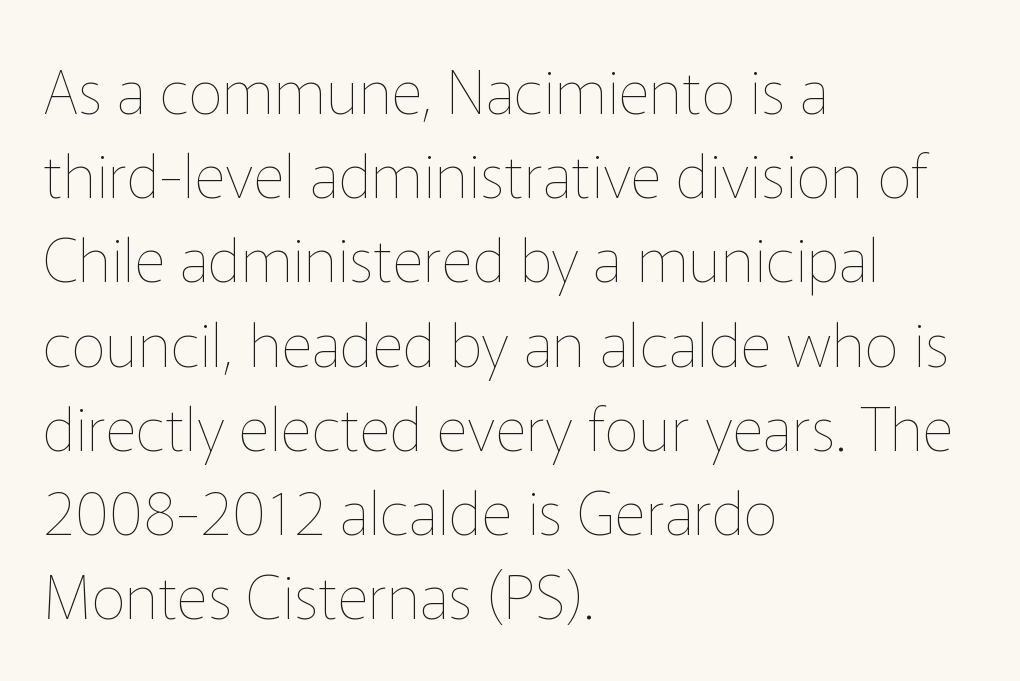
The image shows 61 px thin type, upright; set left-aligned, normal line spacing (1.38x), normal letter spacing, not underlined; low stroke contrast and a medium x-height.
